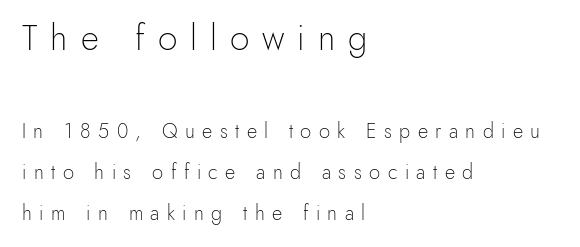
Q: Is the text bold? A: No.
Q: Is the text italic (slanted)? A: No, it is upright.
Q: Is the typeface a serif or a sans-serif typeface? A: Sans-serif.
Q: Is the text underlined? A: No.
Q: How is the paragraph aligned? A: Left-aligned.
Q: Is the spacing between letters normal or unusually wide? A: Unusually wide.
Q: Is the spacing between lines tight, normal or loose? A: Loose.
Q: Which block of text is set in a larger size, the first (top) or the second (bottom)? A: The first (top) one.
Q: Width (condensed, normal, or wide)? A: Normal.
Q: x-height? A: Small.
Q: Monospaced? A: No.
